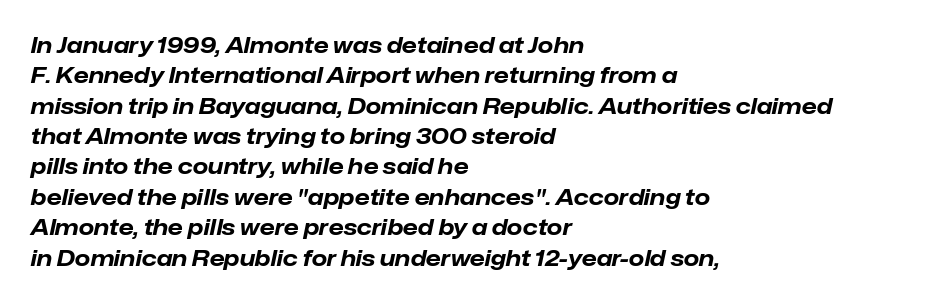
Q: Is the text bold? A: Yes.
Q: Is the text italic (slanted)? A: Yes, it leans right by about 12 degrees.
Q: Is the text underlined? A: No.
Q: How is the paragraph aligned? A: Left-aligned.
Q: Is the spacing between letters normal or unusually wide? A: Normal.
Q: Is the spacing between lines tight, normal or loose? A: Normal.
